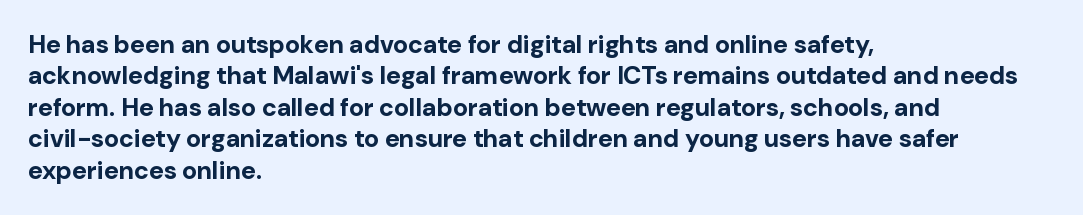
Horizontal alignment here is leftward, the default for most running prose. These lines were composed using upright roman letters. Quick note: underline off. Words appear dense and cohesive because spacing is normal. Honestly, the row spacing looks completely unremarkable. Heft: maximum for text — a bold.
